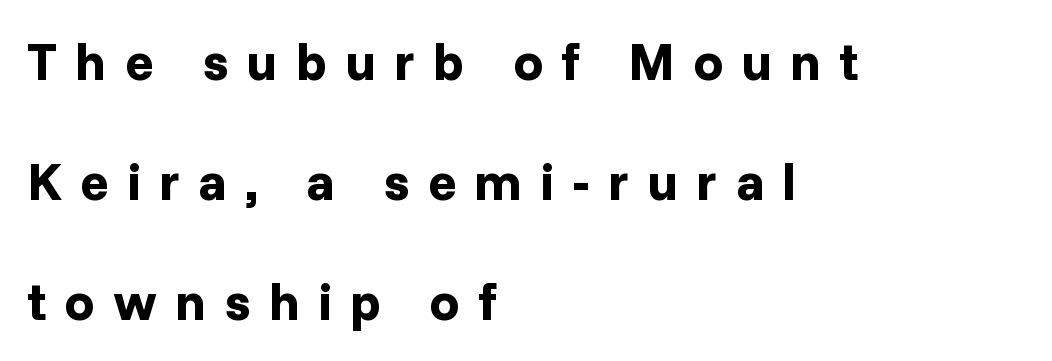
Q: Is the text bold? A: Yes.
Q: Is the text italic (slanted)? A: No, it is upright.
Q: Is the typeface a serif or a sans-serif typeface? A: Sans-serif.
Q: Is the text underlined? A: No.
Q: How is the paragraph aligned? A: Left-aligned.
Q: Is the spacing between letters normal or unusually wide? A: Unusually wide.
Q: Is the spacing between lines tight, normal or loose? A: Loose.
Q: Width (condensed, normal, or wide)? A: Normal.
Q: Stroke contrast? A: Low.
Q: x-height? A: Medium.
Q: Monospaced? A: No.
